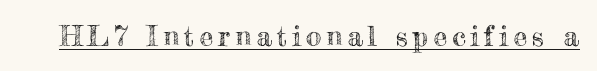
The image shows 28 px text type, upright; set underlined; a small x-height.
